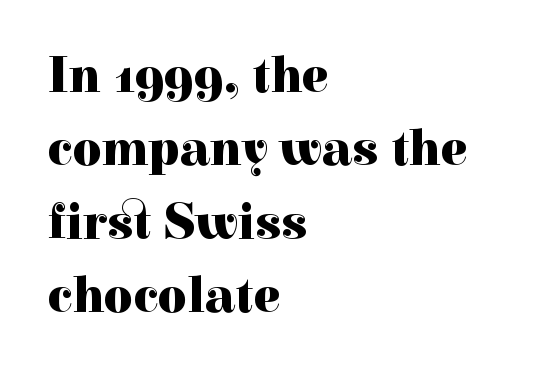
If you drew a ruler down the left edge, every line would touch it. Each letter keeps its own natural width here, so spacing adapts to shape. The face used here has the dense, thick strokes of a bold. This rendering leaves character spacing at its baseline value. Style check: upright.
